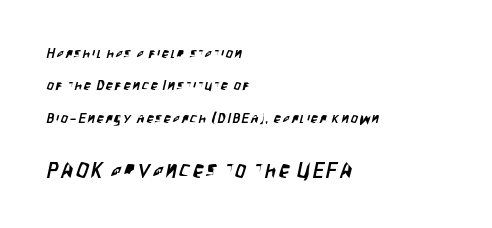
Q: Is the text underlined? A: No.
Q: How is the paragraph aligned? A: Left-aligned.
Q: Is the spacing between lines tight, normal or loose? A: Loose.
Q: Which block of text is set in a larger size, the first (top) or the second (bottom)? A: The second (bottom) one.
